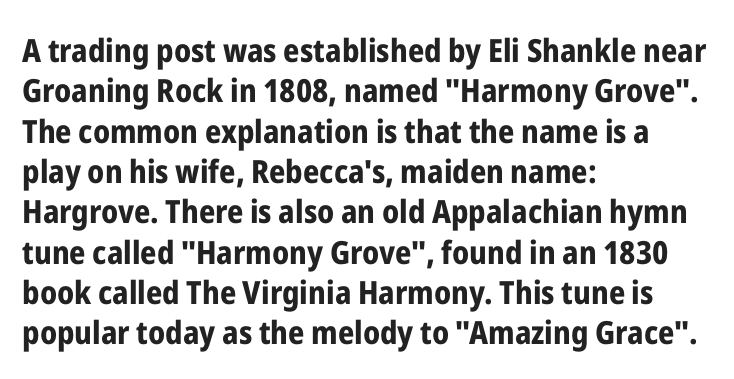
The image shows 32 px bold, condensed sans-serif type, upright; set left-aligned, normal line spacing (1.26x), normal letter spacing, not underlined; low stroke contrast and a medium x-height.
